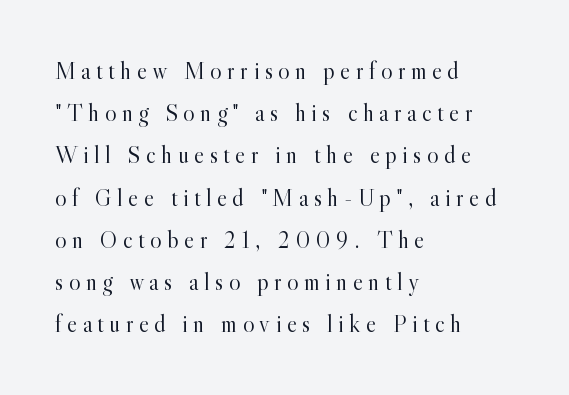
The image shows 24 px text type, upright; set left-aligned, line spacing 1.76x, unusually wide letter spacing (+0.23 em), not underlined.
